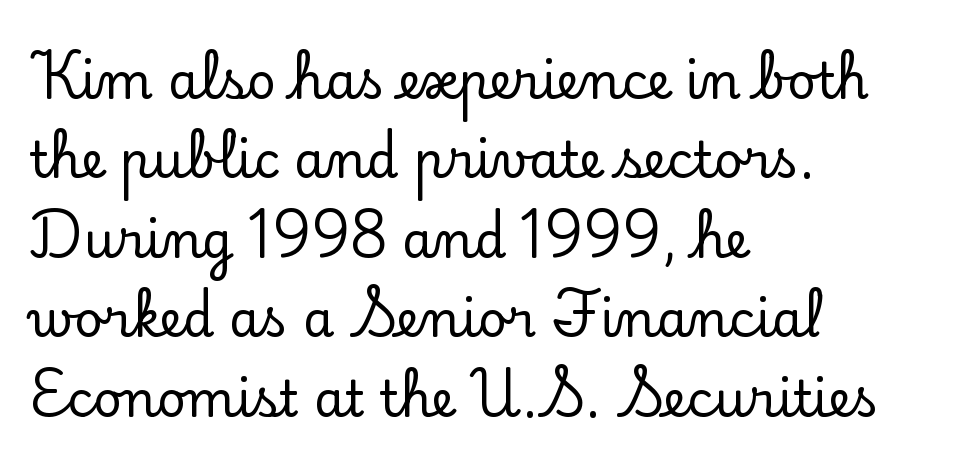
{"serif": "yes", "italic": "no", "width": "normal", "stroke_contrast": "low", "x_height": "small", "monospaced": "no", "underline": "no", "align": "left", "line_spacing": "normal", "line_spacing_ratio": 1.59, "letter_spacing": "normal", "letter_spacing_em": 0.0, "glyph_px": 50}
